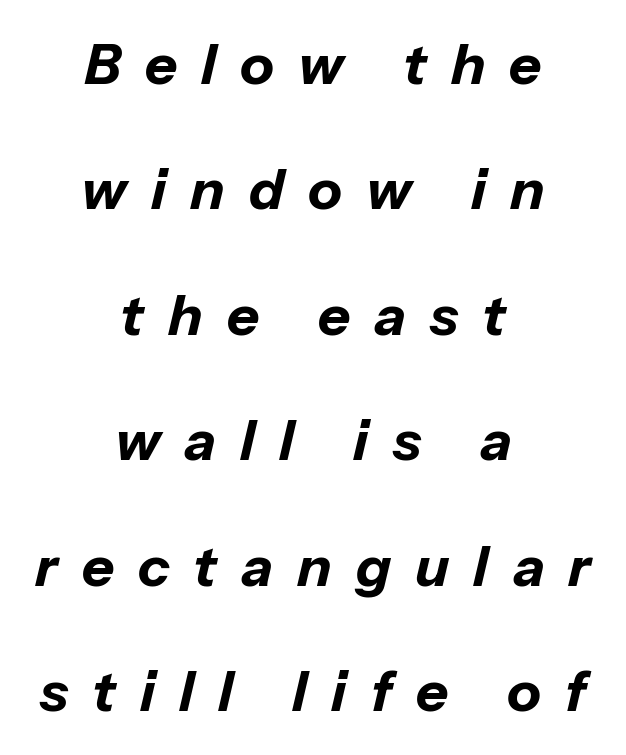
The block of text is sparse from top to bottom, with ample space between rows. What weight is shown? A full bold with thick strokes. Underlining? Definitely not there. Emphasis-style slanted type is in use.
